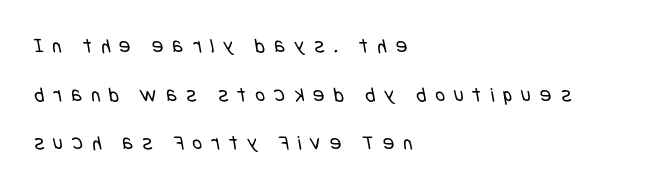
Line starts are locked; line ends wander. Tracking here is generous; glyphs stand well apart from one another. Plain, unruled lines of type. Leading is clearly above the norm, producing a sparse column. Is the stroke heavy? The answer is a plain regular-or-lighter.
